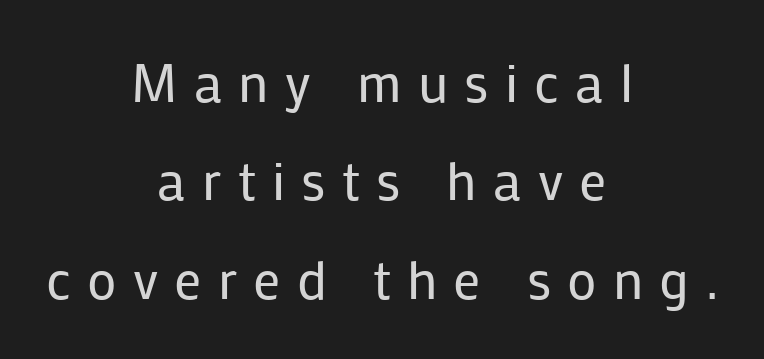
{"serif": "no", "italic": "no", "bold": "no", "weight": "regular", "width": "normal", "stroke_contrast": "low", "x_height": "medium", "monospaced": "no", "underline": "no", "align": "center", "line_spacing_ratio": 1.82, "letter_spacing": "wide", "letter_spacing_em": 0.3, "glyph_px": 54}
